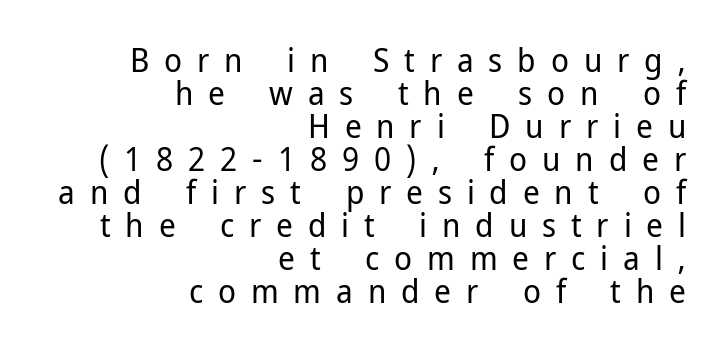
The image shows 33 px regular-weight sans-serif type, upright; set right-aligned, tight line spacing (1.0x), unusually wide letter spacing (+0.45 em), not underlined; low stroke contrast and a medium x-height.
